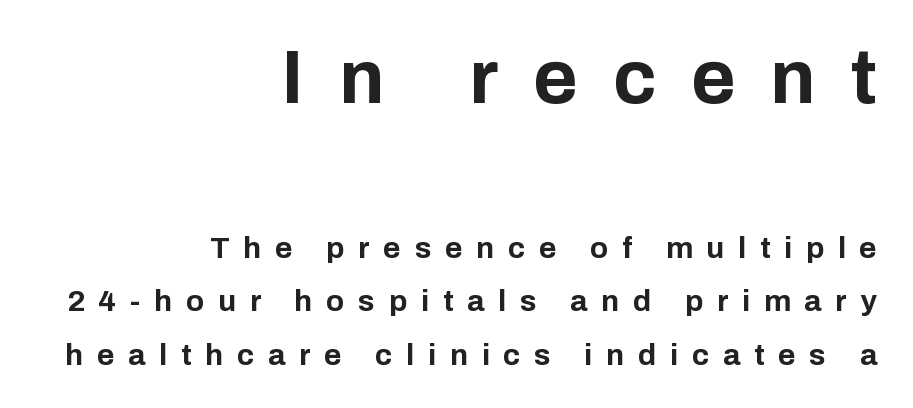
The image shows 76 px bold sans-serif type, upright; set right-aligned, line spacing 1.77x, unusually wide letter spacing (+0.46 em), not underlined; the first (top) block is 2.53x larger; low stroke contrast and a medium x-height.
